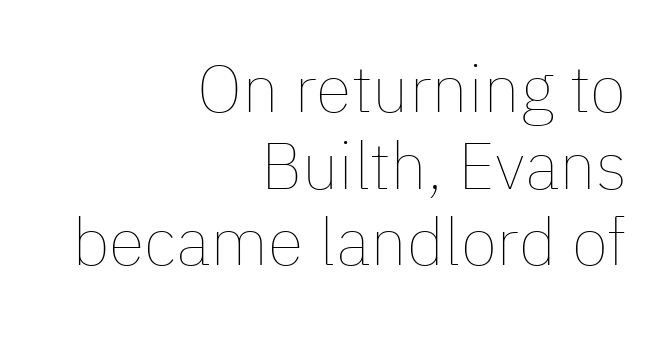
Look at the tracking — it's just the regular setting, nothing added. Do the letters lean? They stand straight. Rule under the text: the space is simply empty. Typeset ragged left — the right edge is the straight one. The font is comparable to plain body text, perhaps lighter.
